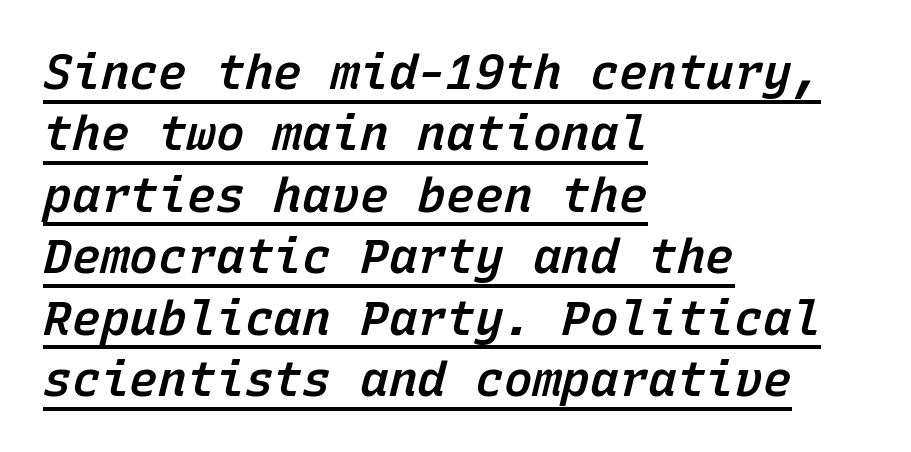
The image shows 48 px semibold type, italic (leaning right), monospaced; set left-aligned, normal line spacing (1.28x), normal letter spacing, underlined; low stroke contrast and a medium x-height.
